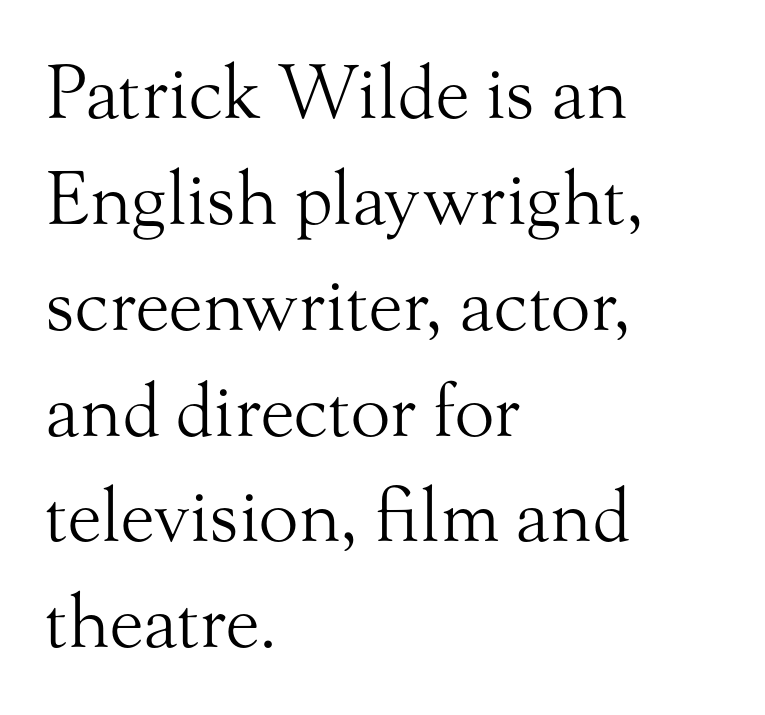
Q: Is the text bold? A: No.
Q: Is the text italic (slanted)? A: No, it is upright.
Q: Is the typeface a serif or a sans-serif typeface? A: Serif.
Q: Is the text underlined? A: No.
Q: How is the paragraph aligned? A: Left-aligned.
Q: Is the spacing between letters normal or unusually wide? A: Normal.
Q: Is the spacing between lines tight, normal or loose? A: Normal.
Q: Width (condensed, normal, or wide)? A: Normal.
Q: Stroke contrast? A: Medium.
Q: x-height? A: Small.
Q: Monospaced? A: No.
